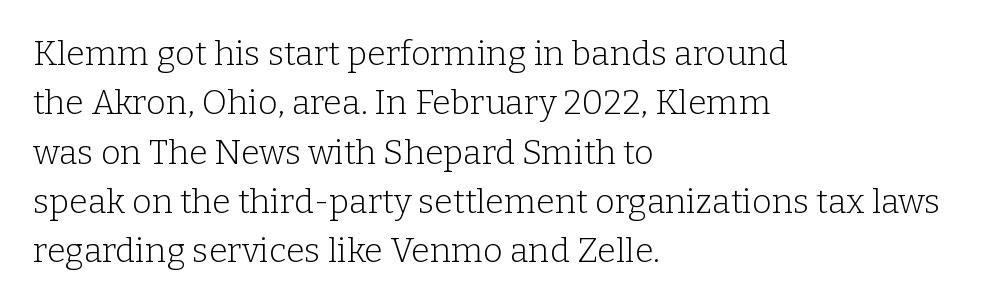
The image shows 34 px light serif type, upright; set left-aligned, normal line spacing (1.45x), normal letter spacing, not underlined; low stroke contrast and a medium x-height.
